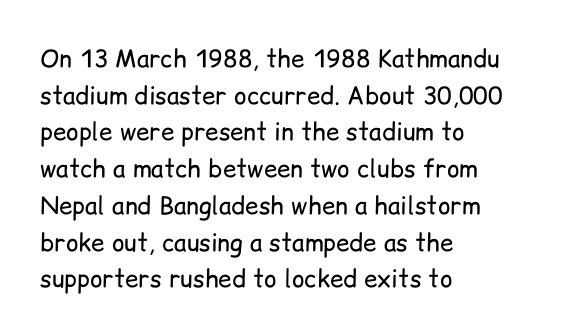
{"italic": "no", "bold": "no", "underline": "no", "align": "left", "line_spacing": "normal", "line_spacing_ratio": 1.53, "letter_spacing": "normal", "letter_spacing_em": 0.0, "glyph_px": 24}
